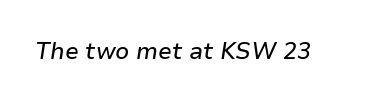
The image shows 23 px text type, italic (leaning right); set normal letter spacing, not underlined.
